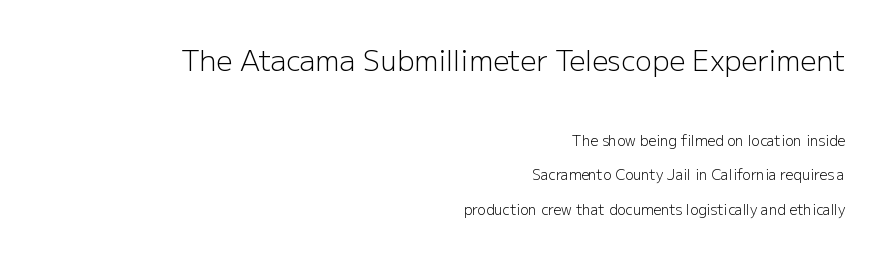
Line ends are locked; line starts wander. This block would shrink considerably if given ordinary leading; it's expanded now. The face used here is proportionally spaced, like ordinary book or web type. The letters in the upper block stand taller than those in the block below. Glyph-to-glyph distance matches everyday printed text. The font sits on the lighter half of the weight spectrum, regular included.
